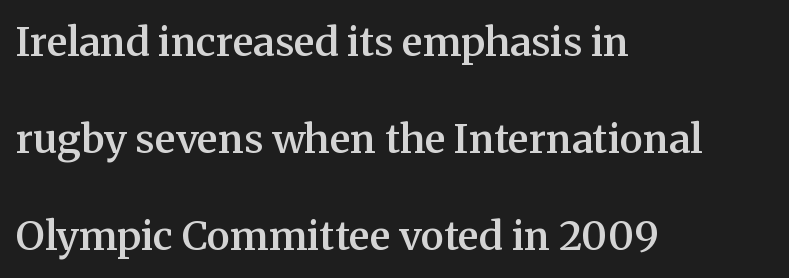
Q: Is the text bold? A: Semi-bold.
Q: Is the text italic (slanted)? A: No, it is upright.
Q: Is the typeface a serif or a sans-serif typeface? A: Serif.
Q: Is the text underlined? A: No.
Q: How is the paragraph aligned? A: Left-aligned.
Q: Is the spacing between letters normal or unusually wide? A: Normal.
Q: Is the spacing between lines tight, normal or loose? A: Loose.
Q: Width (condensed, normal, or wide)? A: Normal.
Q: Stroke contrast? A: Medium.
Q: x-height? A: Medium.
Q: Monospaced? A: No.
